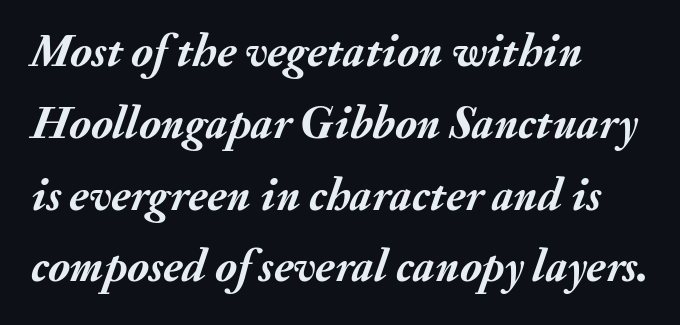
The image shows 46 px semibold type, italic (leaning right); set left-aligned, normal line spacing (1.56x), normal letter spacing, not underlined; medium stroke contrast and a small x-height.
